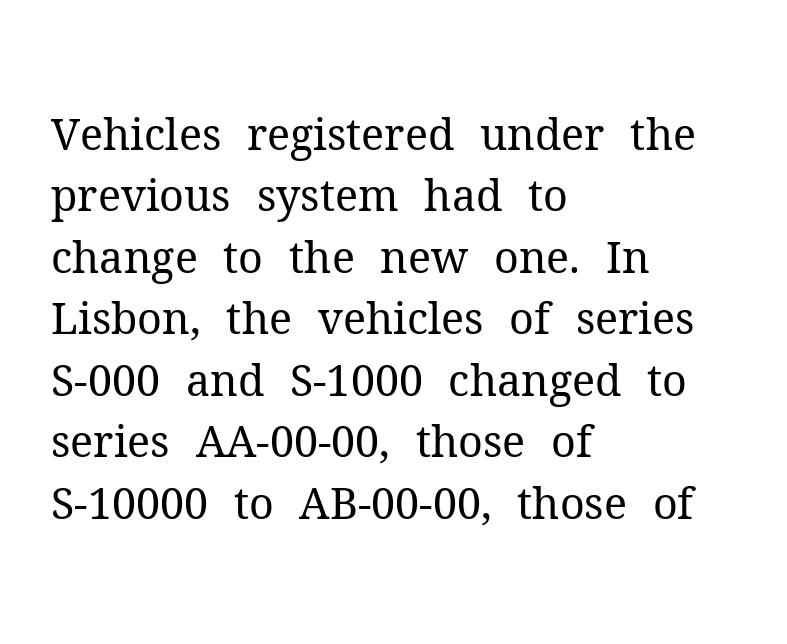
Q: Is the text bold? A: No.
Q: Is the text italic (slanted)? A: No, it is upright.
Q: Is the typeface a serif or a sans-serif typeface? A: Serif.
Q: Is the text underlined? A: No.
Q: How is the paragraph aligned? A: Left-aligned.
Q: Is the spacing between letters normal or unusually wide? A: Normal.
Q: Is the spacing between lines tight, normal or loose? A: Normal.
Q: Width (condensed, normal, or wide)? A: Normal.
Q: Stroke contrast? A: Medium.
Q: x-height? A: Medium.
Q: Monospaced? A: No.
